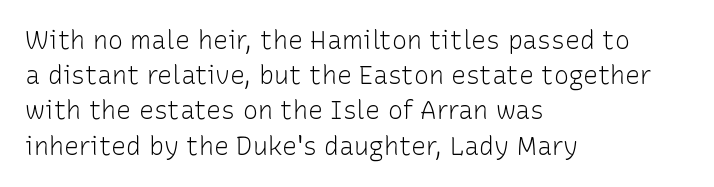
The image shows 25 px text type, upright; set left-aligned, normal line spacing (1.41x), normal letter spacing, not underlined.
